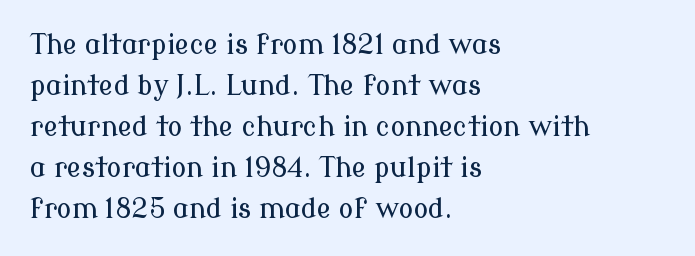
{"italic": "no", "underline": "no", "align": "left", "line_spacing": "normal", "line_spacing_ratio": 1.52, "letter_spacing": "normal", "letter_spacing_em": 0.0, "glyph_px": 27}
